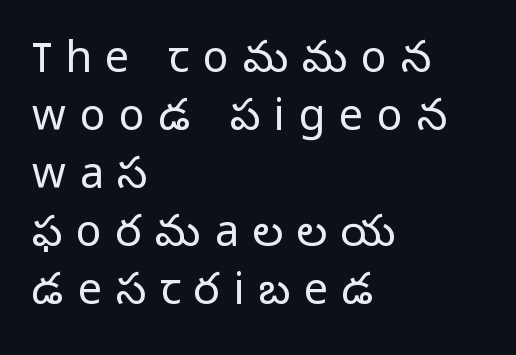
The letterforms stand isolated, each surrounded by extra space. The glyphs are unaccompanied by any horizontal stroke below them. A typesetter would call this proportional, since set widths differ per character. Unlike a traditional serif, this face leaves its strokes unadorned. Do the letters lean? They stand straight.
